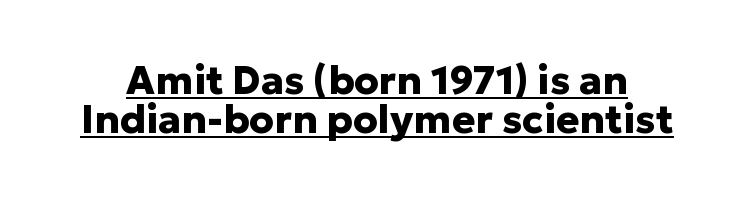
Q: Is the text bold? A: Yes.
Q: Is the text italic (slanted)? A: No, it is upright.
Q: Is the typeface a serif or a sans-serif typeface? A: Sans-serif.
Q: Is the text underlined? A: Yes.
Q: Is the spacing between letters normal or unusually wide? A: Normal.
Q: Is the spacing between lines tight, normal or loose? A: Tight.
Q: Width (condensed, normal, or wide)? A: Normal.
Q: Stroke contrast? A: Low.
Q: x-height? A: Medium.
Q: Monospaced? A: No.
